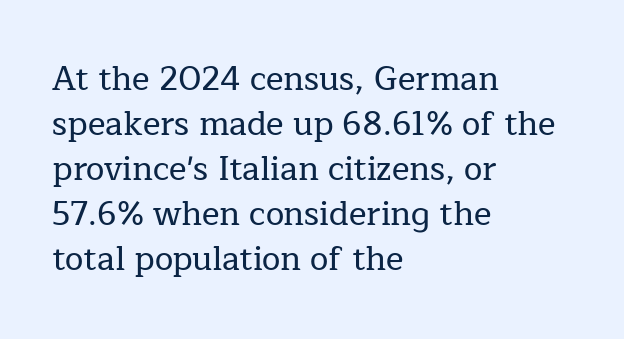
The image shows 33 px serif type, upright; set left-aligned, normal line spacing (1.36x), normal letter spacing, not underlined; low stroke contrast and a medium x-height.
